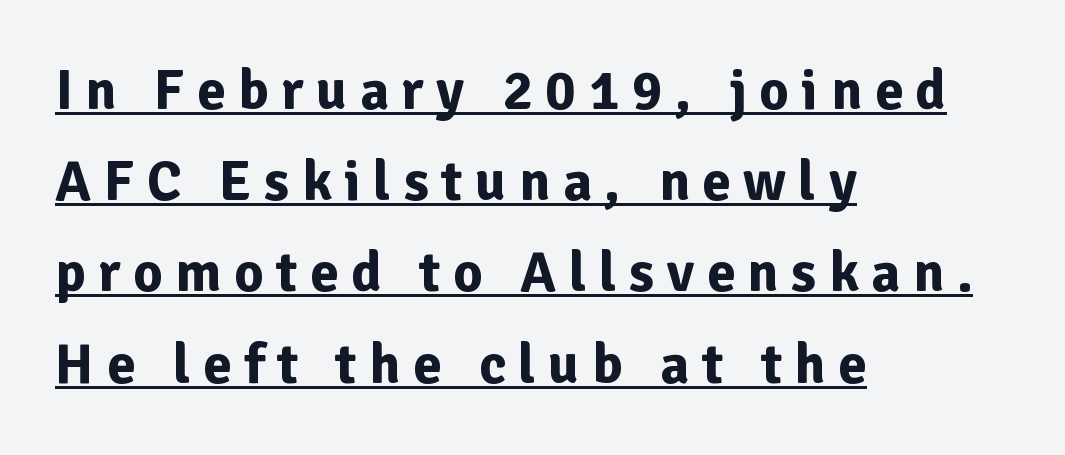
Whoever set this chose a conventional vertical rhythm. Short and long lines alike share a common starting point at left. Looks like regular typesetting: each glyph gets only the width it needs. Students, observe the line beneath the letters — that is underlining. Designer's note — italics off, roman on. Letterform terminals end flat and unadorned throughout the passage.
